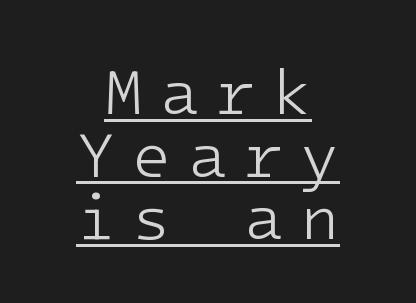
Q: Is the text bold? A: No.
Q: Is the text italic (slanted)? A: No, it is upright.
Q: Is the typeface a serif or a sans-serif typeface? A: Sans-serif.
Q: Is the text underlined? A: Yes.
Q: How is the paragraph aligned? A: Centered.
Q: Is the spacing between letters normal or unusually wide? A: Unusually wide.
Q: Is the spacing between lines tight, normal or loose? A: Tight.
Q: Width (condensed, normal, or wide)? A: Normal.
Q: Stroke contrast? A: Low.
Q: x-height? A: Medium.
Q: Monospaced? A: Yes.
